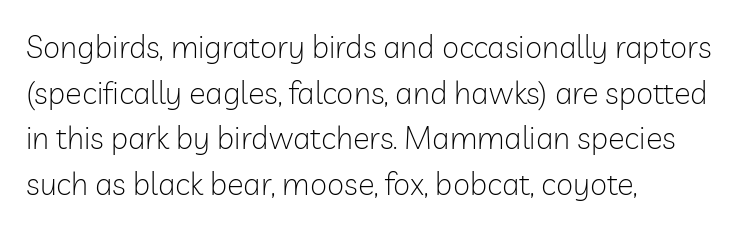
{"serif": "no", "italic": "no", "bold": "no", "weight": "light", "width": "normal", "stroke_contrast": "low", "x_height": "medium", "monospaced": "no", "underline": "no", "align": "left", "line_spacing": "normal", "line_spacing_ratio": 1.47, "letter_spacing": "normal", "letter_spacing_em": 0.0, "glyph_px": 31}
